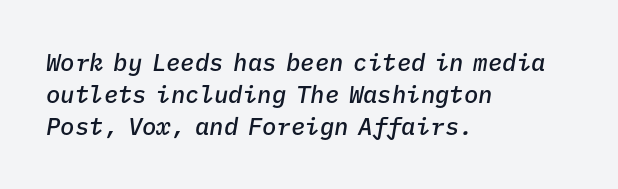
Q: Is the text bold? A: Semi-bold.
Q: Is the text italic (slanted)? A: Yes, it leans right by about 9 degrees.
Q: Is the text underlined? A: No.
Q: How is the paragraph aligned? A: Left-aligned.
Q: Is the spacing between letters normal or unusually wide? A: Normal.
Q: Is the spacing between lines tight, normal or loose? A: Normal.
